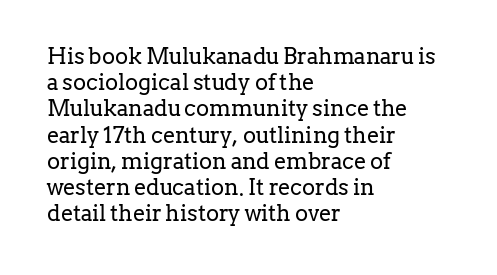
Q: Is the text bold? A: No.
Q: Is the text italic (slanted)? A: No, it is upright.
Q: Is the text underlined? A: No.
Q: How is the paragraph aligned? A: Left-aligned.
Q: Is the spacing between letters normal or unusually wide? A: Normal.
